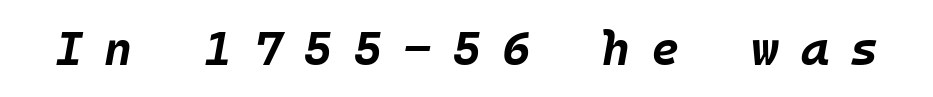
{"italic": "yes", "lean": "right", "slant_degrees": 10, "bold": "yes", "weight": "bold", "width": "normal", "stroke_contrast": "low", "x_height": "large", "underline": "no", "letter_spacing": "wide", "letter_spacing_em": 0.45, "glyph_px": 48}
